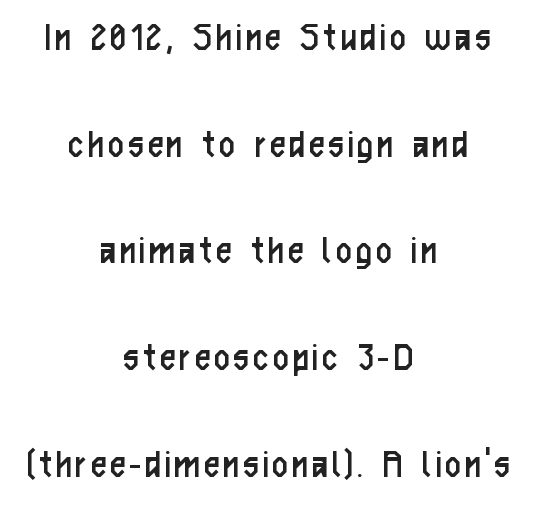
Both edges are ragged and mirror each other, which tells us the setting is centered. Note the varied advance widths — an 'i' is clearly narrower than an 'm'. Nothing sits at the stroke ends, so this counts as sans-serif. Heft: none added — not bold. Quick note: underline off.
